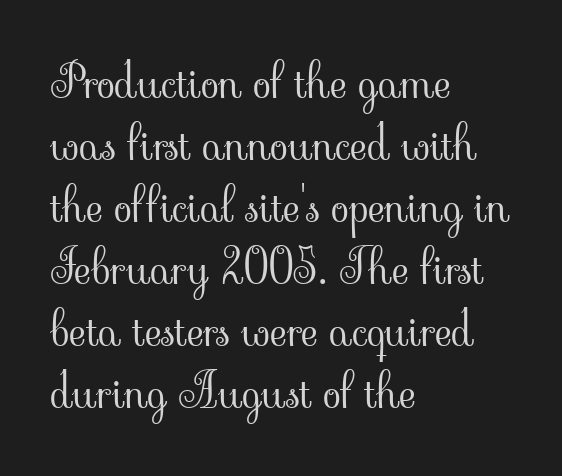
{"serif": "yes", "italic": "no", "bold": "no", "weight": "light", "width": "normal", "stroke_contrast": "low", "x_height": "small", "monospaced": "no", "underline": "no", "align": "left", "line_spacing": "normal", "line_spacing_ratio": 1.32, "letter_spacing": "normal", "letter_spacing_em": 0.0, "glyph_px": 47}
